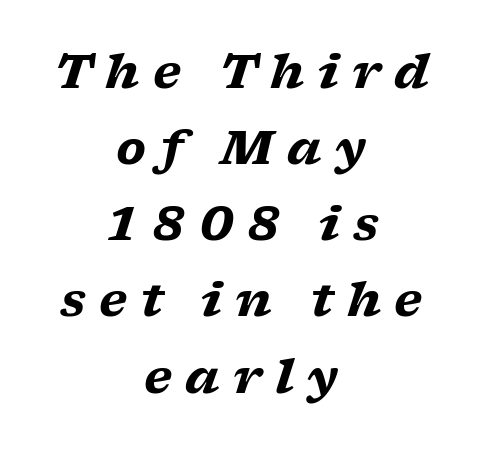
Q: Is the text bold? A: Yes.
Q: Is the text italic (slanted)? A: Yes, it leans right by about 17 degrees.
Q: Is the typeface a serif or a sans-serif typeface? A: Serif.
Q: Is the text underlined? A: No.
Q: How is the paragraph aligned? A: Centered.
Q: Is the spacing between letters normal or unusually wide? A: Unusually wide.
Q: Is the spacing between lines tight, normal or loose? A: Normal.
Q: Width (condensed, normal, or wide)? A: Wide.
Q: Stroke contrast? A: Low.
Q: x-height? A: Medium.
Q: Monospaced? A: No.
